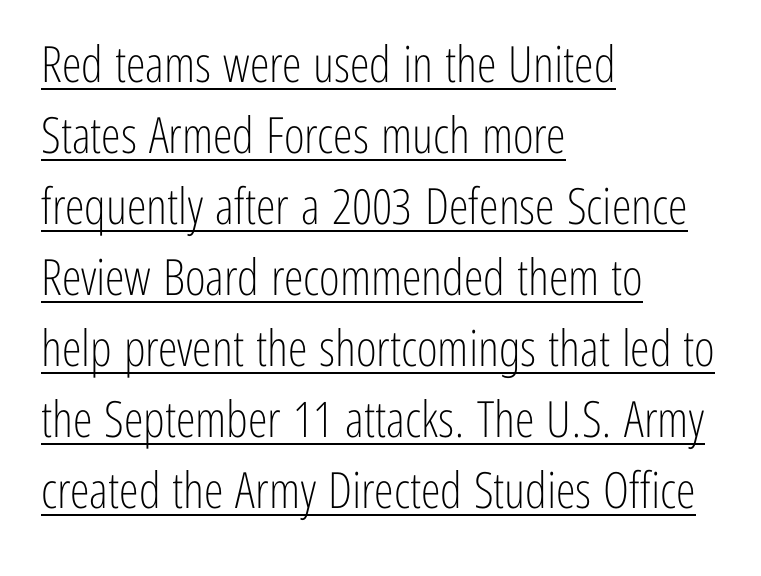
The image shows 50 px light, condensed sans-serif type, upright; set left-aligned, normal line spacing (1.42x), normal letter spacing, underlined; low stroke contrast and a medium x-height.
